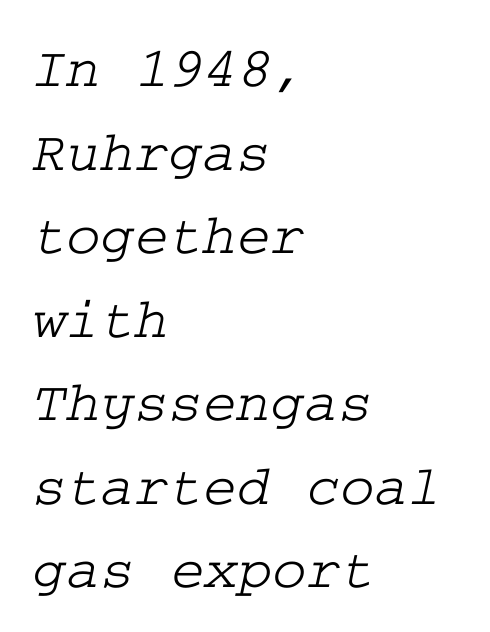
{"serif": "yes", "width": "wide", "stroke_contrast": "low", "x_height": "medium", "underline": "no", "align": "left", "line_spacing": "normal", "line_spacing_ratio": 1.44, "letter_spacing": "normal", "letter_spacing_em": 0.0, "glyph_px": 58}
